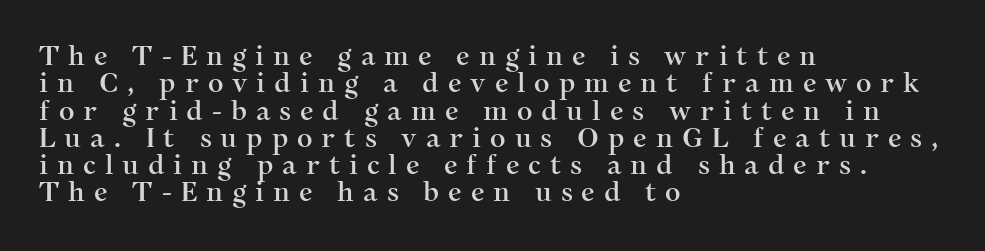
Q: Is the text italic (slanted)? A: No, it is upright.
Q: Is the text underlined? A: No.
Q: How is the paragraph aligned? A: Left-aligned.
Q: Is the spacing between letters normal or unusually wide? A: Unusually wide.
Q: Is the spacing between lines tight, normal or loose? A: Tight.
